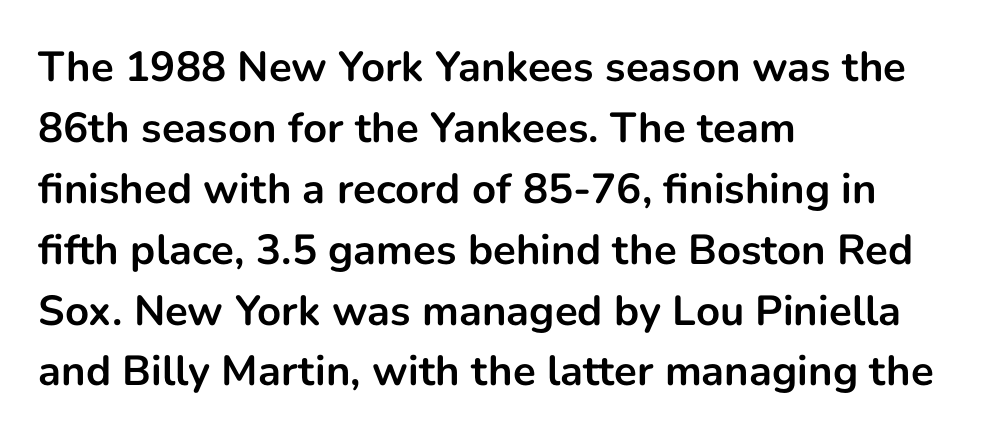
The image shows 42 px bold sans-serif type, upright; set left-aligned, normal line spacing (1.45x), normal letter spacing, not underlined; low stroke contrast and a medium x-height.
